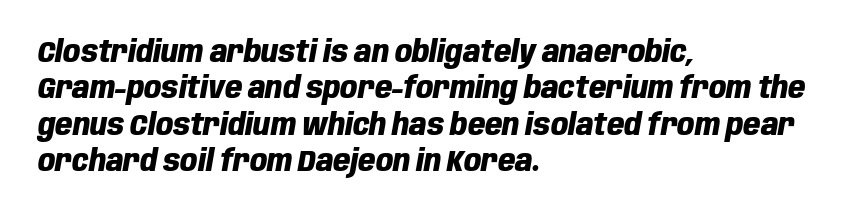
The image shows 30 px heavy, condensed type, italic (leaning right); set left-aligned, line spacing 1.21x, normal letter spacing, not underlined; low stroke contrast and a large x-height.
